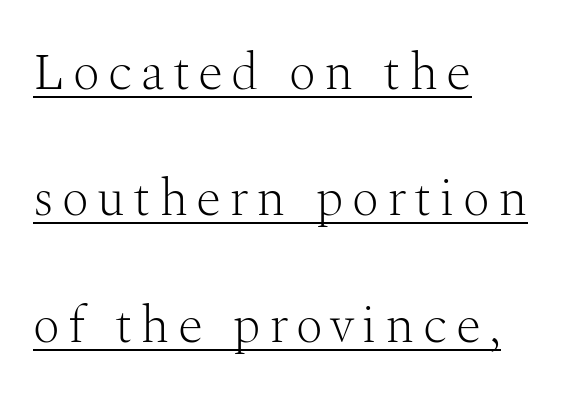
Honestly, the rows look like they've been pulled way apart. Each stroke keeps to a modest, everyday thickness or less. A rule runs beneath these lines of type. The face used here is proportionally spaced, like ordinary book or web type.
